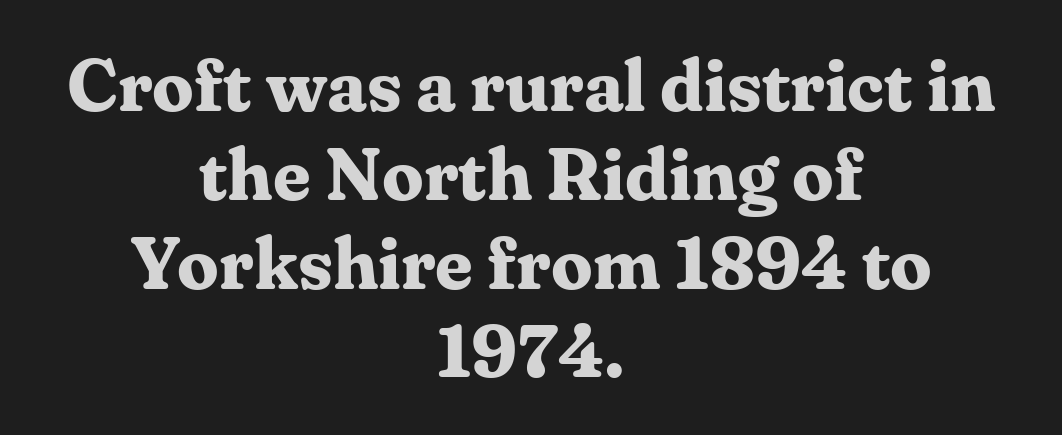
The image shows 74 px bold serif type, upright; set centered, line spacing 1.2x, normal letter spacing, not underlined; medium stroke contrast and a medium x-height.
